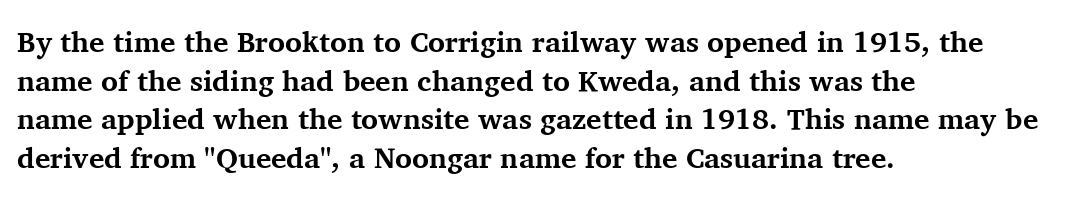
The image shows 29 px bold serif type, upright; set left-aligned, normal line spacing (1.33x), normal letter spacing, not underlined; medium stroke contrast and a medium x-height.
